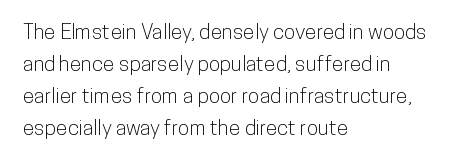
Q: Is the text italic (slanted)? A: No, it is upright.
Q: Is the text underlined? A: No.
Q: How is the paragraph aligned? A: Left-aligned.
Q: Is the spacing between letters normal or unusually wide? A: Normal.
Q: Is the spacing between lines tight, normal or loose? A: Normal.
